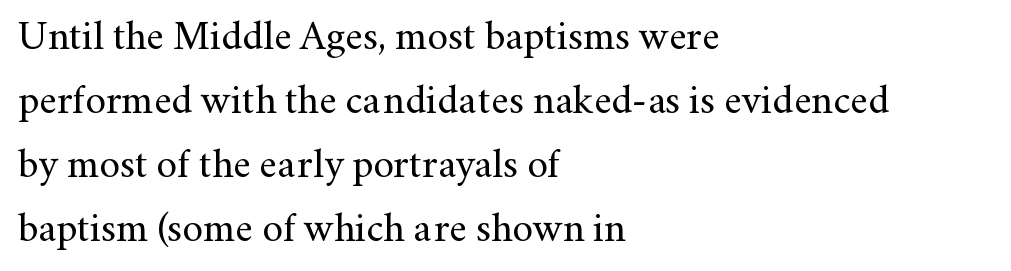
{"serif": "yes", "italic": "no", "bold": "no", "weight": "regular", "width": "normal", "stroke_contrast": "medium", "x_height": "small", "monospaced": "no", "underline": "no", "align": "left", "line_spacing": "normal", "line_spacing_ratio": 1.56, "letter_spacing": "normal", "letter_spacing_em": 0.0, "glyph_px": 41}
